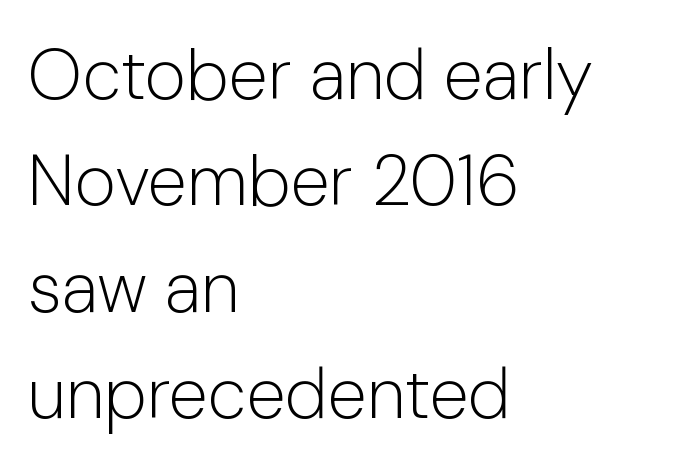
{"serif": "no", "italic": "no", "bold": "no", "weight": "light", "width": "normal", "stroke_contrast": "low", "x_height": "medium", "monospaced": "no", "underline": "no", "align": "left", "line_spacing": "normal", "line_spacing_ratio": 1.5, "letter_spacing": "normal", "letter_spacing_em": 0.0, "glyph_px": 71}
